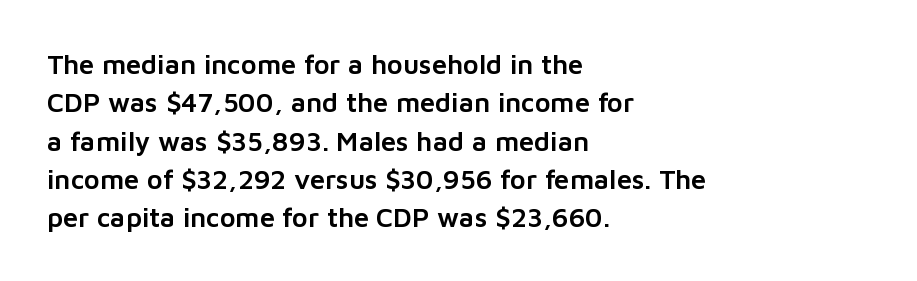
Compared with typical paragraphs, the rows here are spaced about the same. Posture: straight, roman, zero tilt. Inter-character spacing is left at the font's built-in metrics. The space beneath each line is pristine and unruled. The compositor pushed each line to the left boundary.
